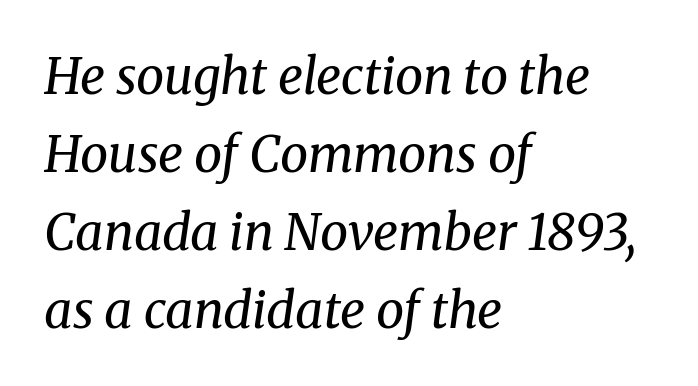
Q: Is the text bold? A: No.
Q: Is the text italic (slanted)? A: Yes, it leans right by about 8 degrees.
Q: Is the typeface a serif or a sans-serif typeface? A: Serif.
Q: Is the text underlined? A: No.
Q: How is the paragraph aligned? A: Left-aligned.
Q: Is the spacing between letters normal or unusually wide? A: Normal.
Q: Is the spacing between lines tight, normal or loose? A: Normal.
Q: Width (condensed, normal, or wide)? A: Normal.
Q: Stroke contrast? A: Medium.
Q: x-height? A: Medium.
Q: Monospaced? A: No.
